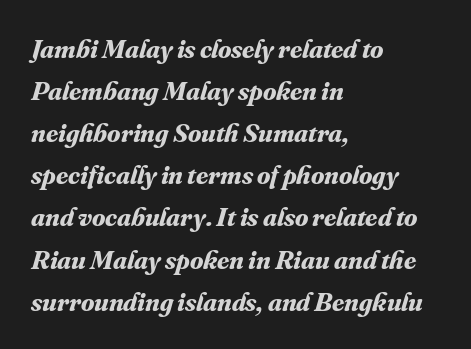
The lines in this sample share a left origin and differ only in where they stop. Slant detected: the letters are inclined. Honestly, there is no underline to notice here at all. Stroke thickness is high; the sample reads as a true bold. Vertically, the passage feels balanced, rows spaced as you'd expect.
